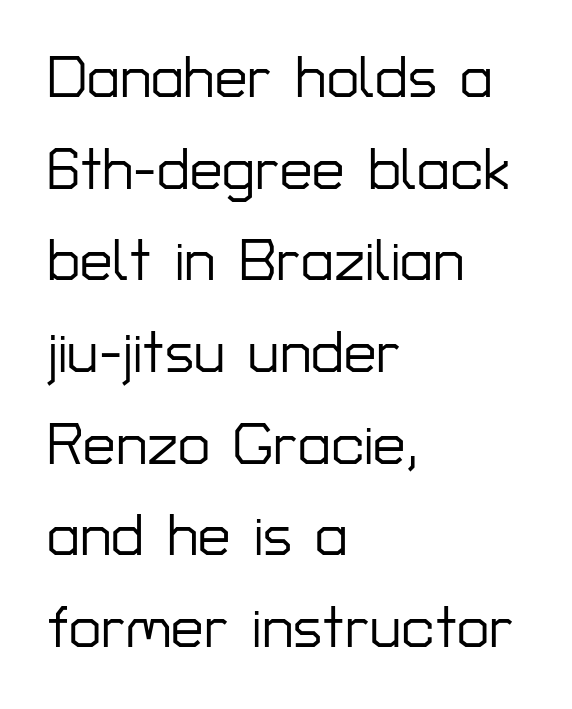
The image shows 58 px sans-serif type, upright; set left-aligned, normal line spacing (1.58x), normal letter spacing, not underlined; low stroke contrast and a medium x-height.
